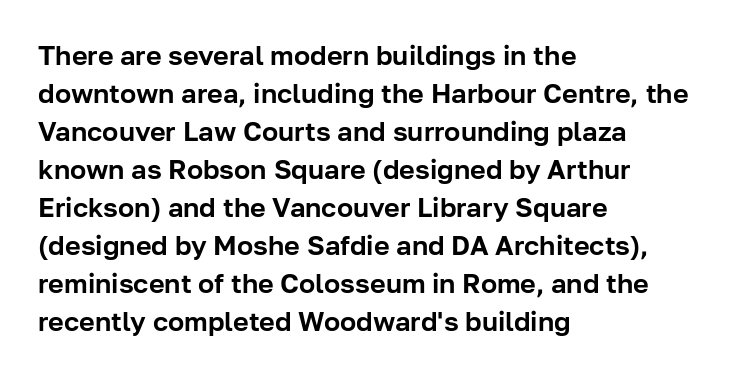
{"italic": "no", "underline": "no", "align": "left", "line_spacing": "normal", "line_spacing_ratio": 1.41, "letter_spacing": "normal", "letter_spacing_em": 0.0, "glyph_px": 27}
